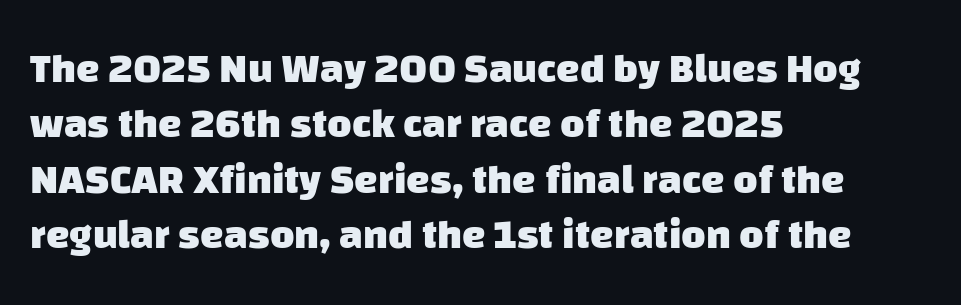
The image shows 42 px heavy sans-serif type; set left-aligned, normal line spacing (1.32x), normal letter spacing, not underlined; low stroke contrast and a large x-height.
